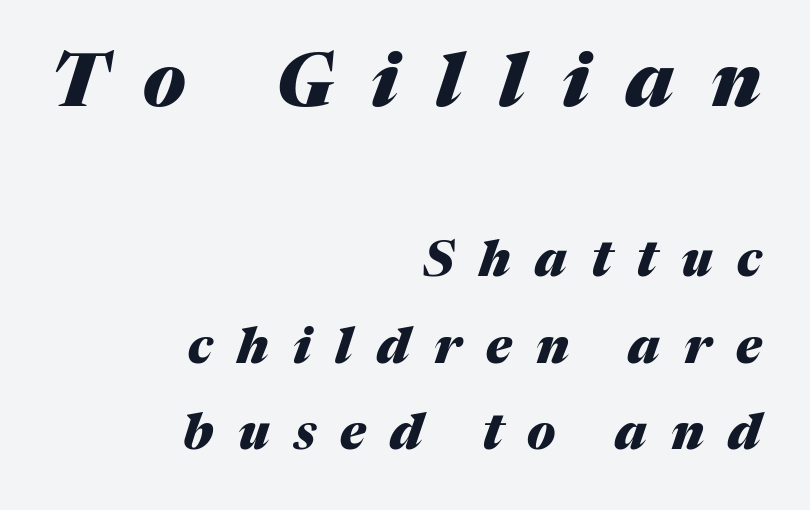
Tall strokes in this sample are angled rather than plumb. The upper block of text is set noticeably larger than the block beneath it. Horizontal alignment here is rightward, an uncommon choice for prose. As a designer I'd log this as weight 700, bold. Underlining? Definitely not there. Varying glyph widths throughout — classic text-font behaviour.
